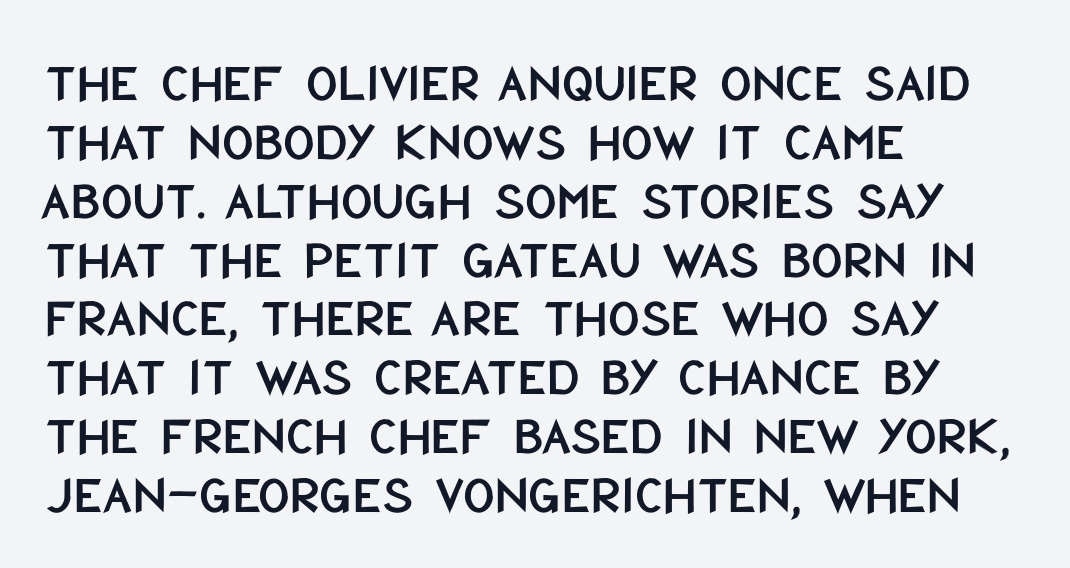
Characters remain perfectly vertical along every line. A typesetter would call this proportional, since set widths differ per character. In terms of leading, this rendering errs on the cramped side. The string is rendered with underlining switched off.
